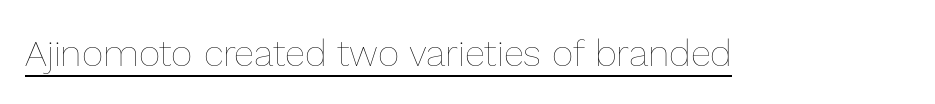
The image shows 37 px thin type, upright; set normal letter spacing, underlined; a medium x-height.
